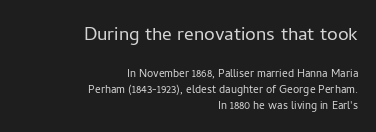
{"italic": "no", "bold": "no", "underline": "no", "align": "right", "line_spacing": "tight", "line_spacing_ratio": 1.13, "letter_spacing": "normal", "letter_spacing_em": 0.0, "larger_block": "first", "size_ratio": 1.71, "glyph_px": 24}
